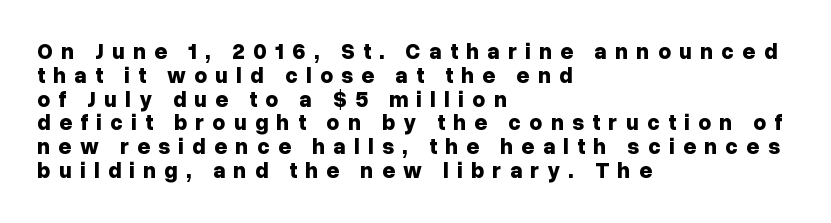
Students, note that the glyphs here are deliberately spaced far apart. Posture: upright roman. Lines of text with bare space underneath. Pretty heavy lettering here — definitely bold. This sample is left-justified, so line endings fall wherever the words run out. Students, observe: this is what under-led, compact text looks like.
